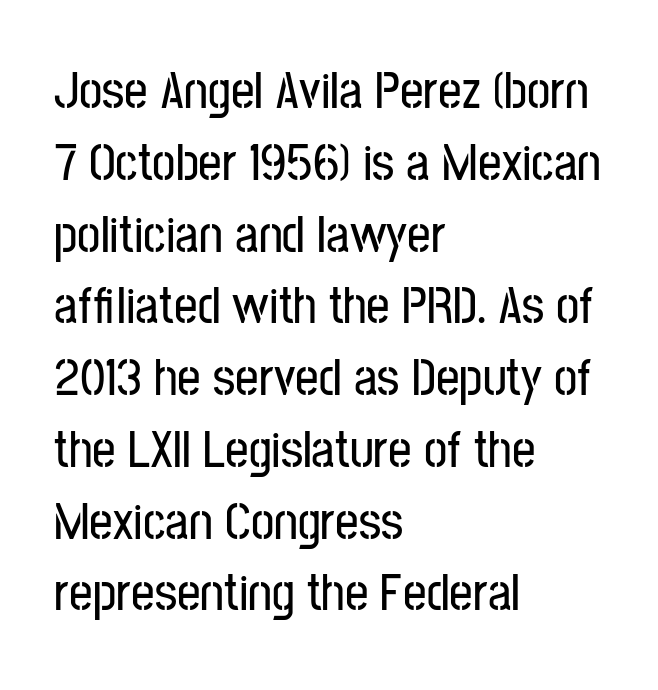
{"serif": "no", "italic": "no", "width": "condensed", "stroke_contrast": "low", "x_height": "medium", "monospaced": "no", "underline": "no", "align": "left", "line_spacing": "normal", "line_spacing_ratio": 1.38, "letter_spacing": "normal", "letter_spacing_em": 0.0, "glyph_px": 52}
